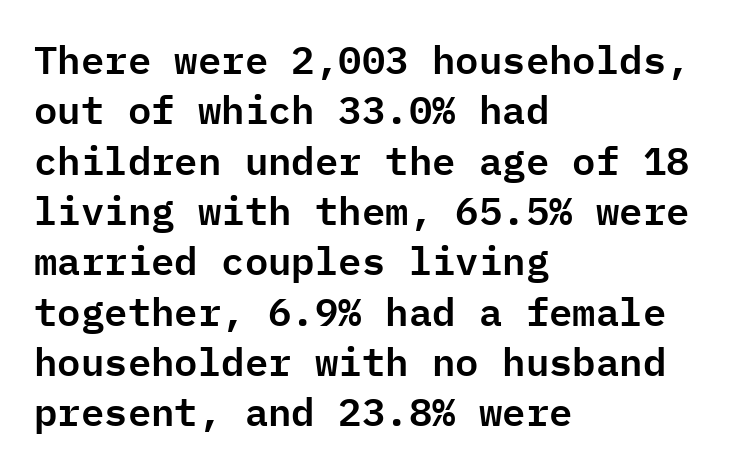
{"serif": "no", "italic": "no", "width": "normal", "stroke_contrast": "low", "x_height": "medium", "monospaced": "yes", "underline": "no", "align": "left", "line_spacing": "normal", "line_spacing_ratio": 1.29, "letter_spacing": "normal", "letter_spacing_em": 0.0, "glyph_px": 39}
